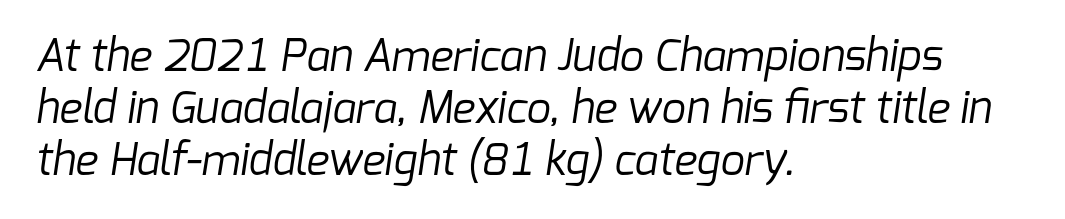
Q: Is the text bold? A: No.
Q: Is the typeface a serif or a sans-serif typeface? A: Sans-serif.
Q: Is the text underlined? A: No.
Q: How is the paragraph aligned? A: Left-aligned.
Q: Is the spacing between letters normal or unusually wide? A: Normal.
Q: Width (condensed, normal, or wide)? A: Normal.
Q: Stroke contrast? A: Low.
Q: x-height? A: Medium.
Q: Monospaced? A: No.
